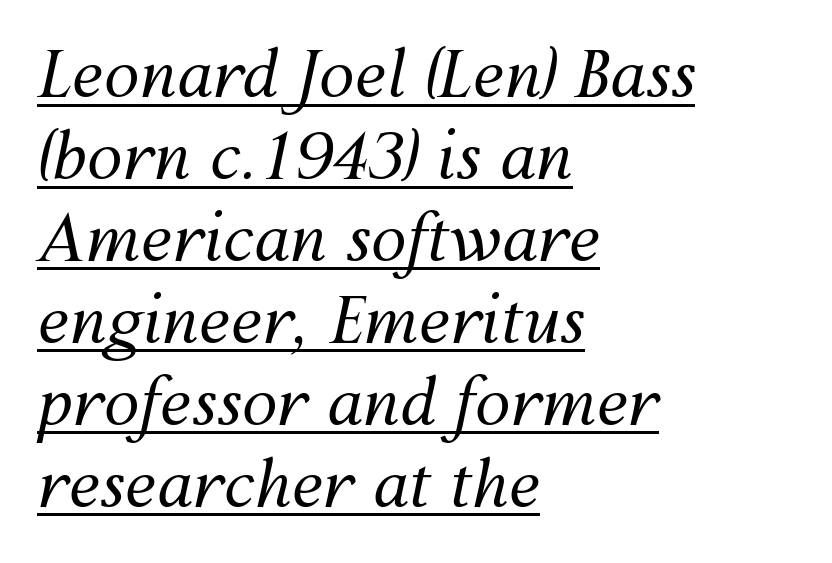
The image shows 64 px regular-weight type, italic (leaning right); set left-aligned, normal line spacing (1.28x), normal letter spacing, underlined; medium stroke contrast and a medium x-height.
